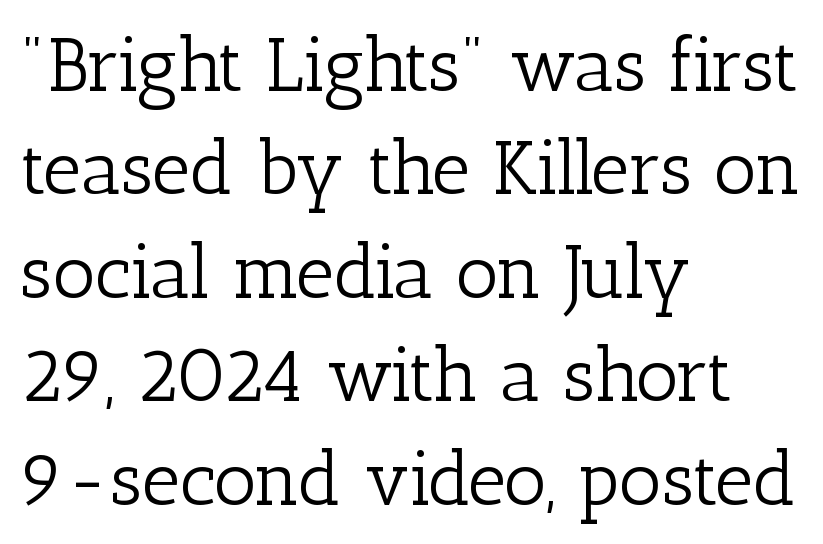
Horizontally, the lines are justified to the leading edge only. The specimen omits any rule beneath the text block's lines. These lines are rendered in a variable-pitch font. Notice how descenders clear the ascenders below comfortably — that's standard leading.
